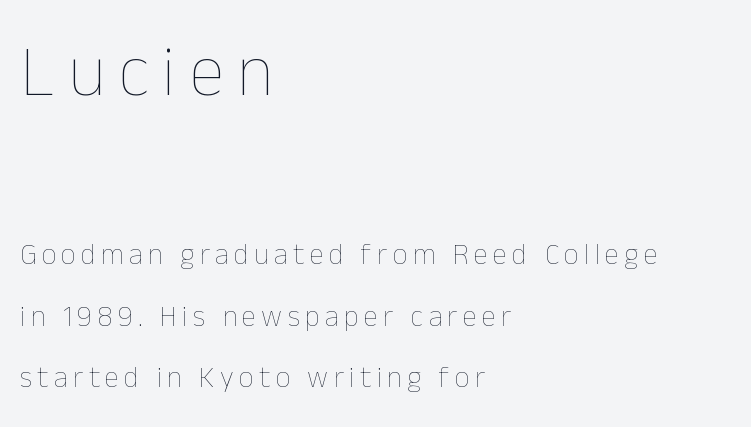
The image shows 73 px thin type, upright; set left-aligned, loose line spacing (2.13x), not underlined; the first (top) block is 2.52x larger; low stroke contrast and a medium x-height.
